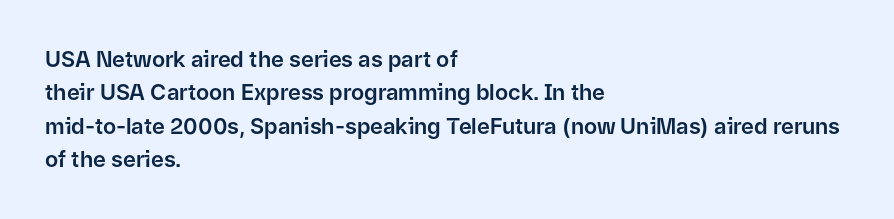
Q: Is the text italic (slanted)? A: No, it is upright.
Q: Is the text underlined? A: No.
Q: How is the paragraph aligned? A: Left-aligned.
Q: Is the spacing between letters normal or unusually wide? A: Normal.
Q: Is the spacing between lines tight, normal or loose? A: Normal.
